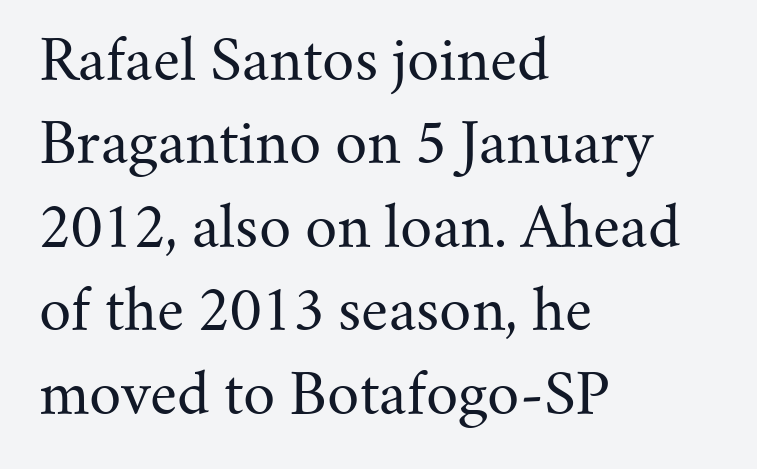
The typesetting does not lean heavy: it is not bold. Characters follow at the spacing the type designer built in. A bare baseline throughout the passage. The text block is weighted toward the left margin, trailing off unevenly rightward. Stroke terminals: seriffed. The letters stand upright; this is a roman face.
